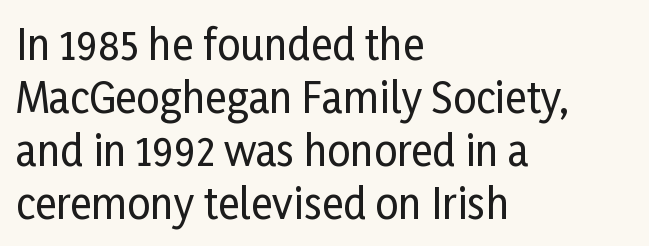
Default kerning and tracking; the words read as compact shapes. Check the space under the baseline: it is left empty. The setting favours the left margin, as ordinary paragraphs usually do. The passage shown is typed in a proportional face where columns would drift.
